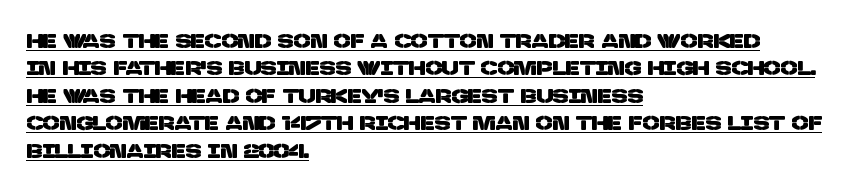
{"underline": "yes", "align": "left", "line_spacing": "normal", "line_spacing_ratio": 1.37, "letter_spacing": "normal", "letter_spacing_em": 0.0, "glyph_px": 20}
